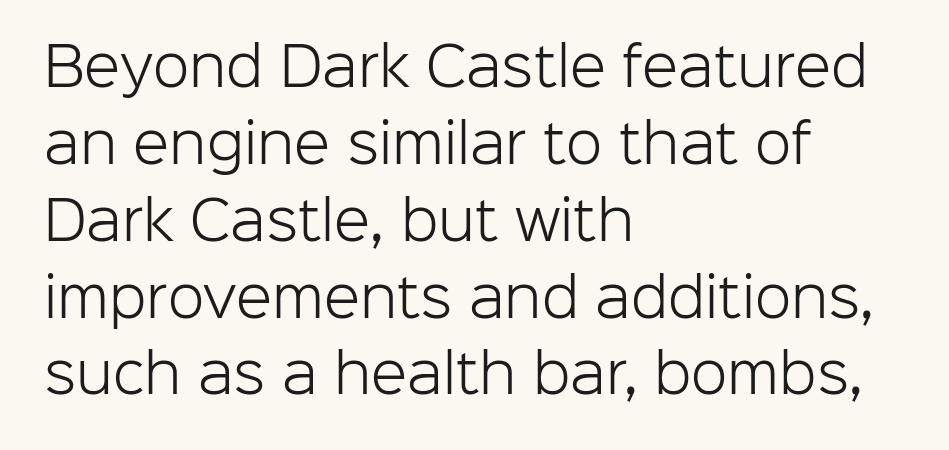
{"serif": "no", "italic": "no", "bold": "no", "weight": "light", "width": "normal", "stroke_contrast": "low", "x_height": "medium", "monospaced": "no", "underline": "no", "align": "left", "line_spacing": "normal", "line_spacing_ratio": 1.45, "letter_spacing": "normal", "letter_spacing_em": 0.0, "glyph_px": 53}
